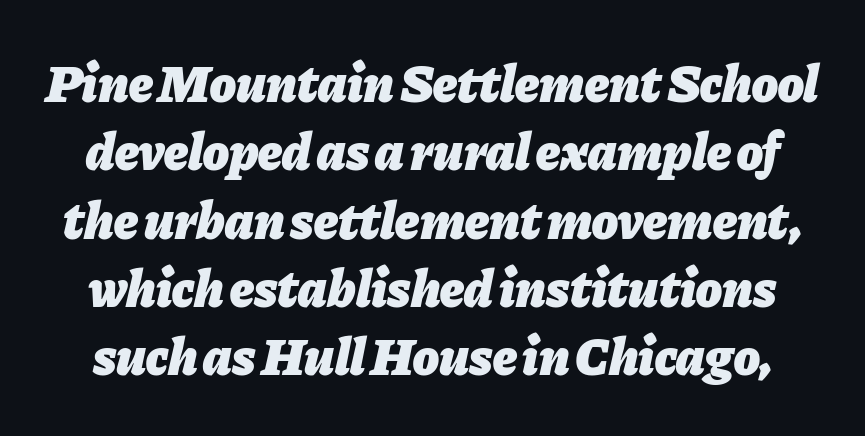
The image shows 53 px heavy type, italic (leaning right); set normal line spacing (1.29x), normal letter spacing, not underlined; low stroke contrast and a medium x-height.
